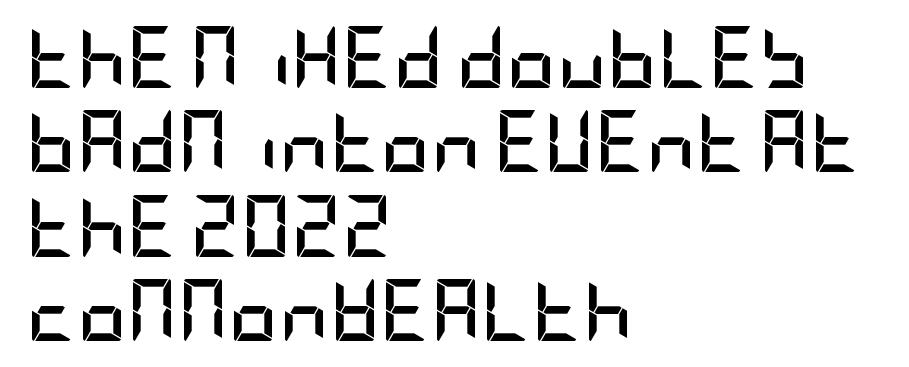
Q: Is the text bold? A: Yes.
Q: Is the text italic (slanted)? A: No, it is upright.
Q: Is the typeface a serif or a sans-serif typeface? A: Sans-serif.
Q: Is the text underlined? A: No.
Q: How is the paragraph aligned? A: Left-aligned.
Q: Is the spacing between letters normal or unusually wide? A: Normal.
Q: Is the spacing between lines tight, normal or loose? A: Normal.
Q: Width (condensed, normal, or wide)? A: Condensed.
Q: Stroke contrast? A: Low.
Q: x-height? A: Large.
